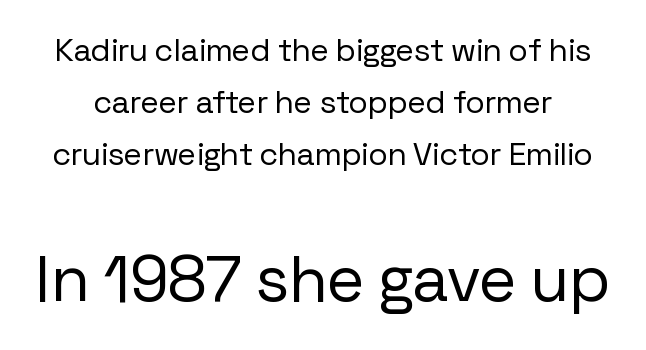
Here the designer chose a conventional face with non-uniform glyph widths. Anything drawn beneath the words? Only blank space. The tracking reads as untouched default to a designer's eye. The glyphs in this specimen are sans serif. If you drew a line through each stem, it would be perfectly vertical. No heavy texture on the line: the type isn't bold.
